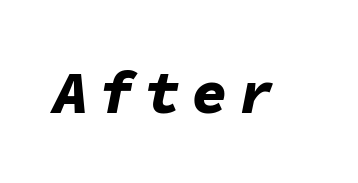
The image shows 60 px bold type, italic (leaning right), monospaced; set not underlined; low stroke contrast and a medium x-height.
